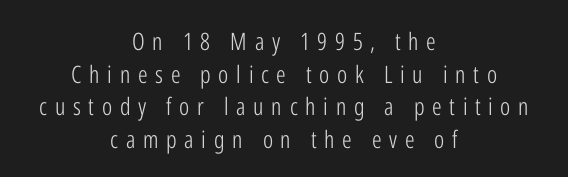
{"italic": "no", "bold": "no", "underline": "no", "align": "center", "line_spacing": "normal", "line_spacing_ratio": 1.36, "letter_spacing": "wide", "letter_spacing_em": 0.32, "glyph_px": 24}
